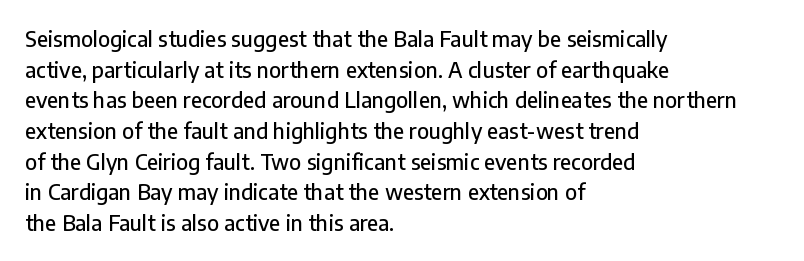
{"italic": "no", "underline": "no", "align": "left", "line_spacing": "normal", "line_spacing_ratio": 1.46, "letter_spacing": "normal", "letter_spacing_em": 0.0, "glyph_px": 21}
